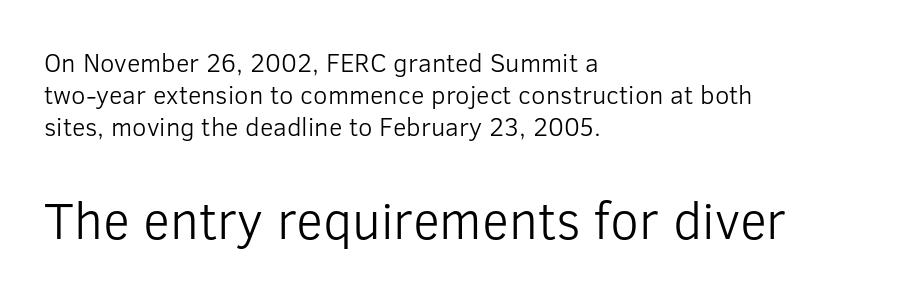
{"serif": "no", "italic": "no", "bold": "no", "weight": "light", "width": "normal", "stroke_contrast": "low", "x_height": "medium", "monospaced": "no", "underline": "no", "align": "left", "line_spacing_ratio": 1.23, "letter_spacing": "normal", "letter_spacing_em": 0.0, "larger_block": "second", "size_ratio": 2.0, "glyph_px": 52}
